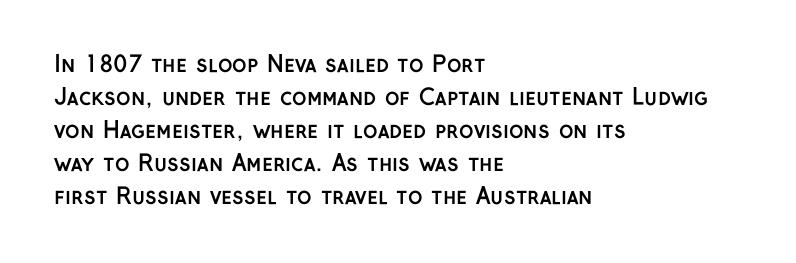
You'd pick this weight for a headline — it's a proper bold. The lettering holds an erect, upright posture throughout. Glance below the letters and you will spot only blank space. Layout note: lines flush left. Characters follow at the spacing the type designer built in. These lines sit exactly where default settings would place them.
